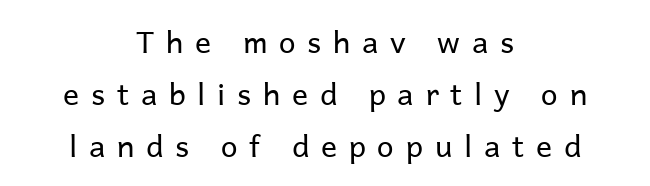
The image shows 30 px regular-weight sans-serif type, upright; set centered, line spacing 1.74x, unusually wide letter spacing (+0.39 em), not underlined; low stroke contrast and a medium x-height.
